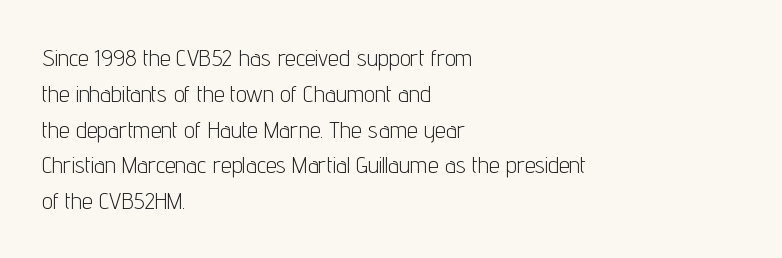
{"italic": "no", "bold": "no", "underline": "no", "align": "left", "line_spacing": "normal", "line_spacing_ratio": 1.49, "letter_spacing": "normal", "letter_spacing_em": 0.0, "glyph_px": 24}
